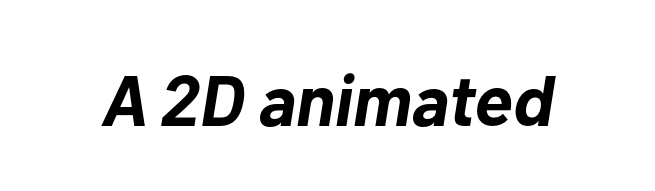
The rendering uses a bold face; every stroke is thick and dark. The face used here is proportionally spaced, like ordinary book or web type. Yep, that's italic — everything's leaning. Nobody drew a line under any word here.
